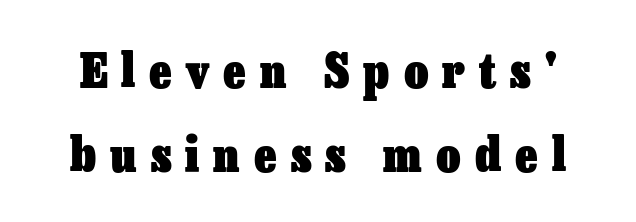
The image shows 47 px heavy type, upright; set line spacing 1.79x, unusually wide letter spacing (+0.3 em), not underlined; low stroke contrast and a medium x-height.
